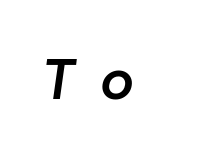
{"italic": "yes", "lean": "right", "slant_degrees": 8, "bold": "semi", "weight": "semibold", "width": "normal", "stroke_contrast": "low", "x_height": "medium", "monospaced": "no", "underline": "no", "letter_spacing": "wide", "letter_spacing_em": 0.47, "glyph_px": 56}
